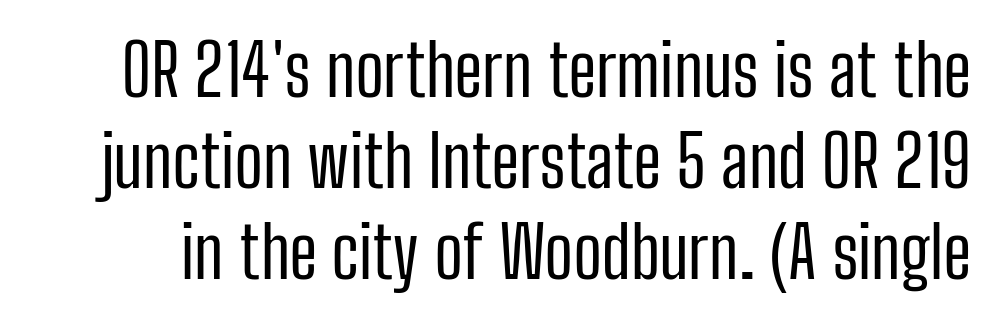
The image shows 71 px regular-weight, condensed sans-serif type, upright; set normal line spacing (1.28x), normal letter spacing, not underlined; low stroke contrast and a medium x-height.
